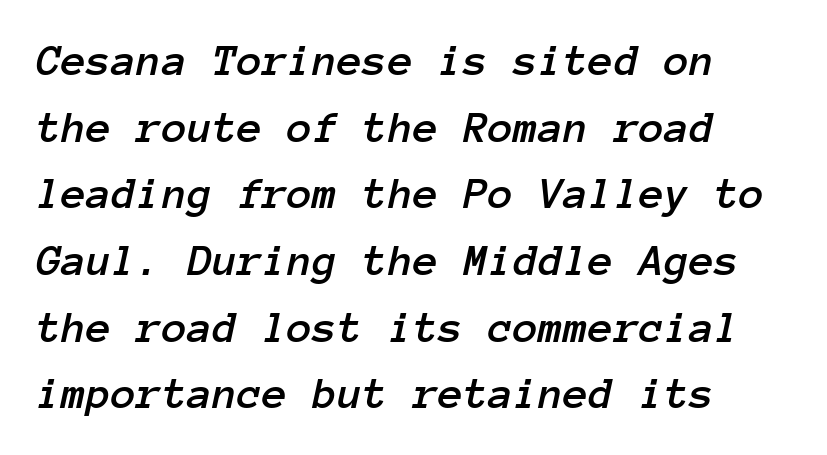
The image shows 46 px text type, italic (leaning right), monospaced; set normal line spacing (1.45x), normal letter spacing, not underlined; low stroke contrast and a medium x-height.
